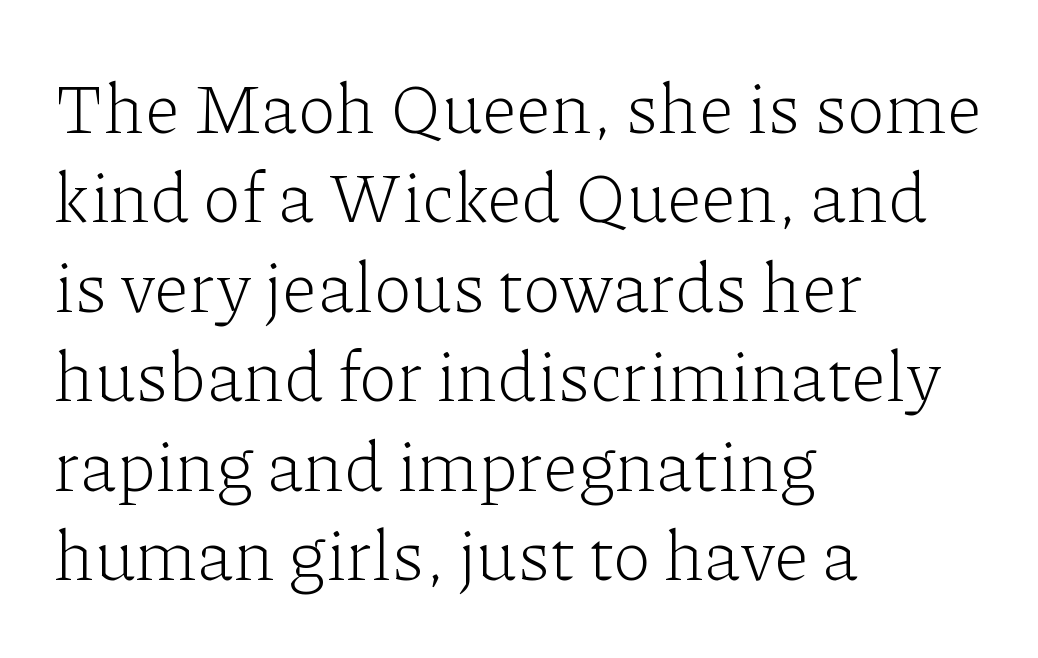
The paragraph shown leans on its left margin. Counters stay open thanks to moderate or lighter strokes. Type without underlining. Classification — serif. This sample keeps an unexceptional amount of space between lines.
